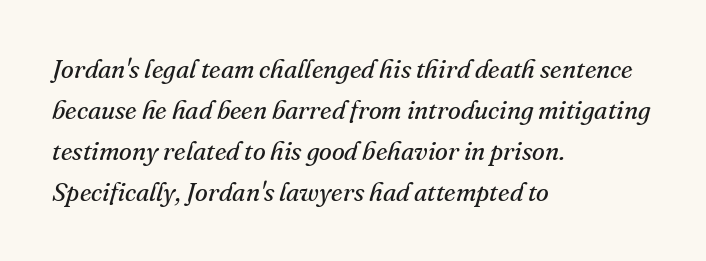
The image shows 26 px text type, italic (leaning right); set left-aligned, normal line spacing (1.58x), normal letter spacing, not underlined.
